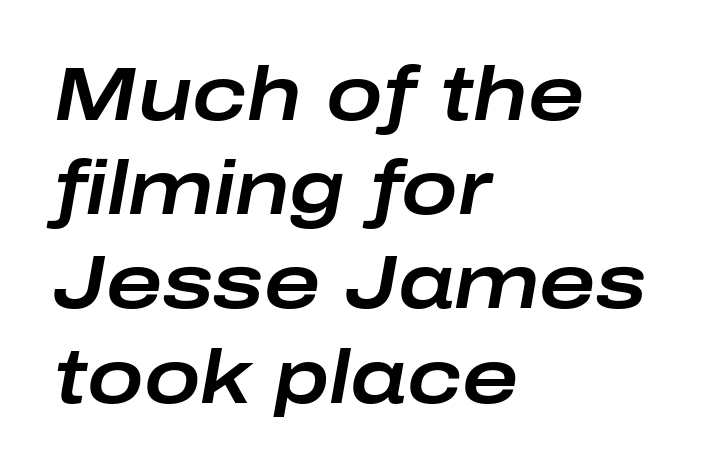
The image shows 76 px wide type, italic (leaning right); set left-aligned, line spacing 1.24x, normal letter spacing, not underlined; low stroke contrast and a medium x-height.
